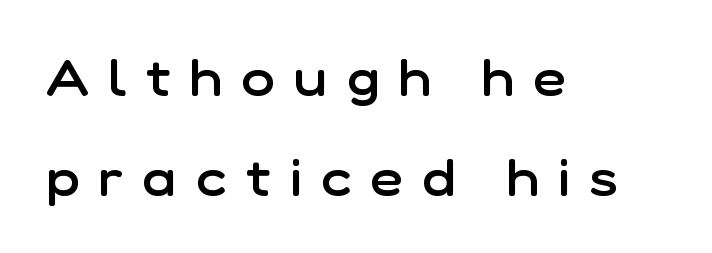
Clear beneath every line of the passage. Leading is clearly above the norm, producing a sparse column. The glyphs have the mass of a demibold cut, below bold. Horizontally, the lines are justified to the leading edge only. The type is letterspaced generously, with wide tracking. Does the lettering tilt? It doesn't — this is upright.
